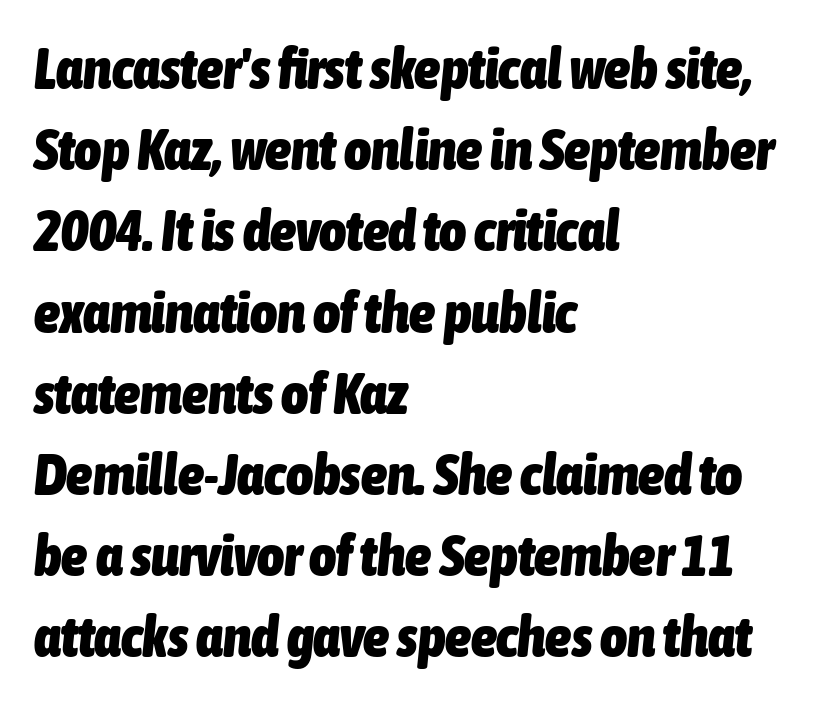
Q: Is the text bold? A: Yes.
Q: Is the text italic (slanted)? A: Yes, it leans right by about 6 degrees.
Q: Is the text underlined? A: No.
Q: How is the paragraph aligned? A: Left-aligned.
Q: Is the spacing between letters normal or unusually wide? A: Normal.
Q: Is the spacing between lines tight, normal or loose? A: Normal.
Q: Width (condensed, normal, or wide)? A: Condensed.
Q: Stroke contrast? A: Low.
Q: x-height? A: Medium.
Q: Monospaced? A: No.
